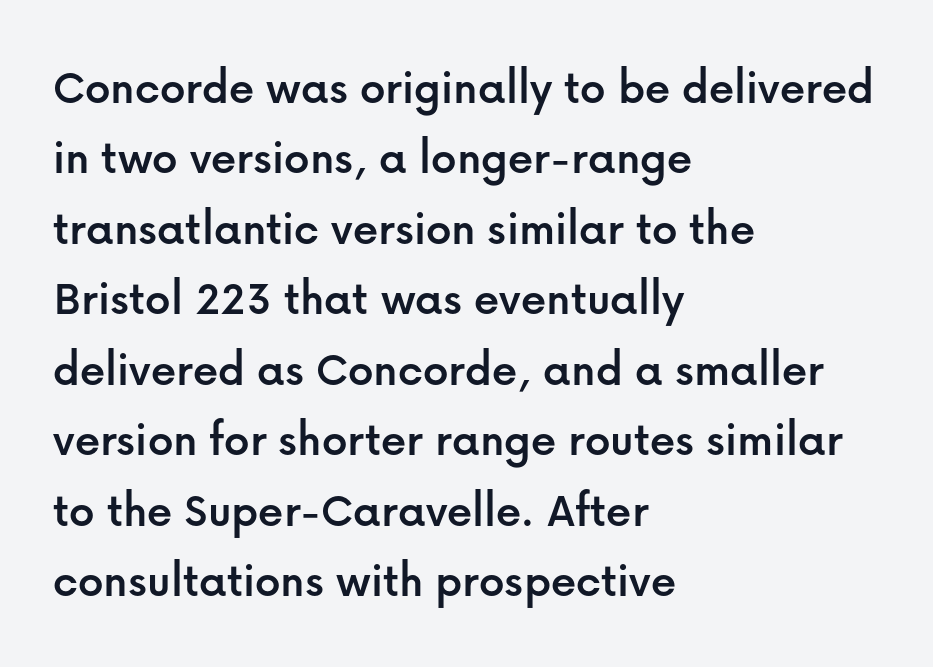
Spacing between characters is what you'd get straight out of the box. The paragraph has a hard left edge and a soft right edge. Observe the absence of serifs on each vertical stroke in this sample. Characters remain perfectly vertical along every line. Regular leading.
